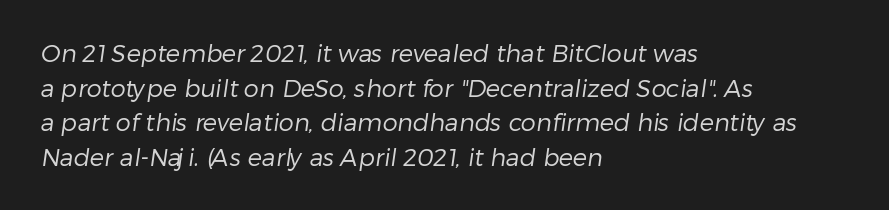
{"bold": "no", "underline": "no", "align": "left", "line_spacing": "normal", "line_spacing_ratio": 1.44, "letter_spacing": "normal", "letter_spacing_em": 0.0, "glyph_px": 24}
